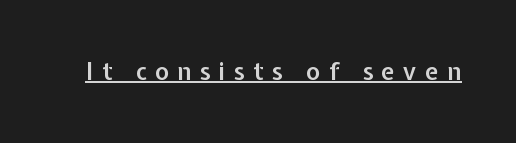
The image shows 24 px text type, upright; set unusually wide letter spacing (+0.36 em), underlined.
